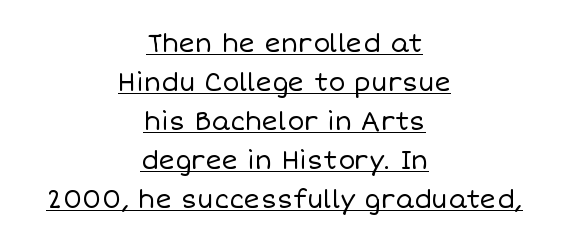
You could call the tracking neutral — neither tight nor loose. No letter is thick-stroked: the sample isn't bold. A rule runs beneath these lines of type. Baseline-to-baseline distance is the conventional proportion of letter height.
